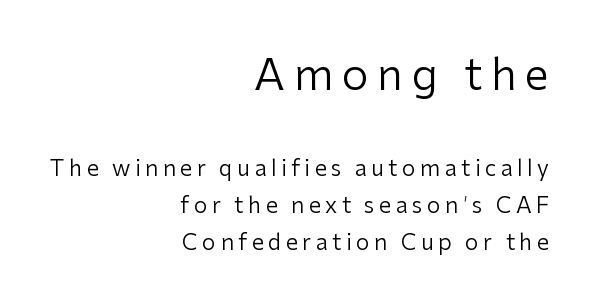
Classification — sans serif. The strip under each line holds only bare page. Successive baselines arrive at the customary interval. The typesetter chose a ragged-left arrangement here.
